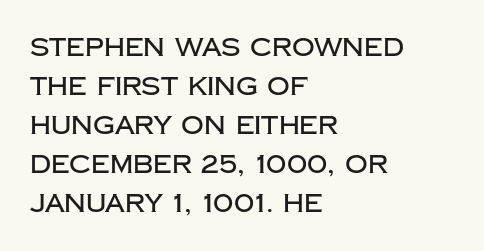
The image shows 25 px text type, upright; set left-aligned, normal line spacing (1.56x), normal letter spacing, not underlined.
